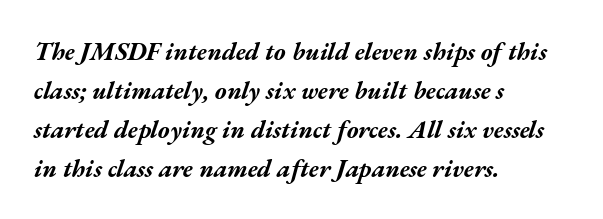
The image shows 25 px bold type, italic (leaning right); set left-aligned, normal line spacing (1.56x), normal letter spacing, not underlined.
